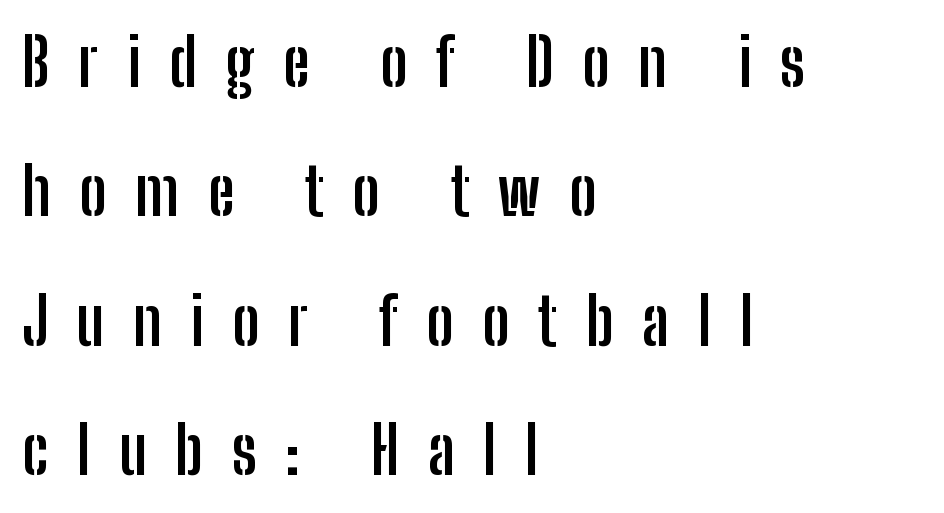
The image shows 66 px semibold, condensed sans-serif type, upright; set left-aligned, loose line spacing (1.96x), unusually wide letter spacing (+0.43 em), not underlined; low stroke contrast and a medium x-height.
